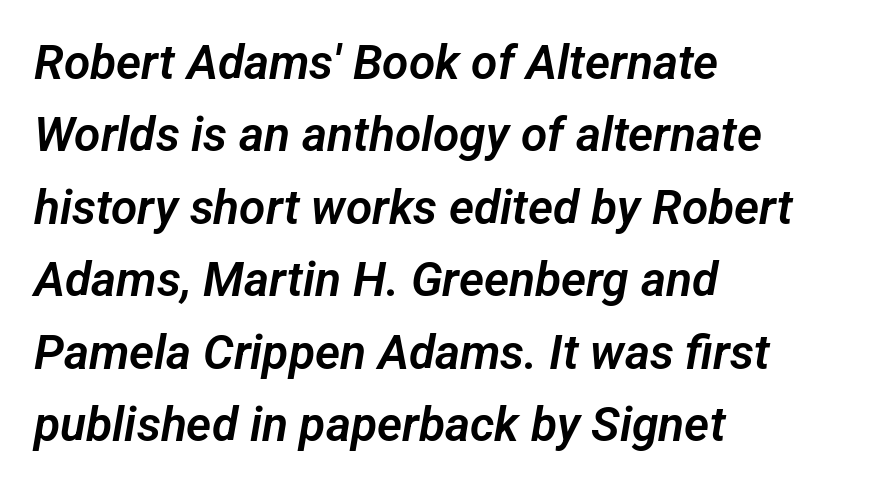
You could call the tracking neutral — neither tight nor loose. Evenly set lines give the paragraph a standard silhouette. No feet cap the strokes, marking this as sans-serif type. Here the designer chose a conventional face with non-uniform glyph widths. The lines in this sample share a left origin and differ only in where they stop.
